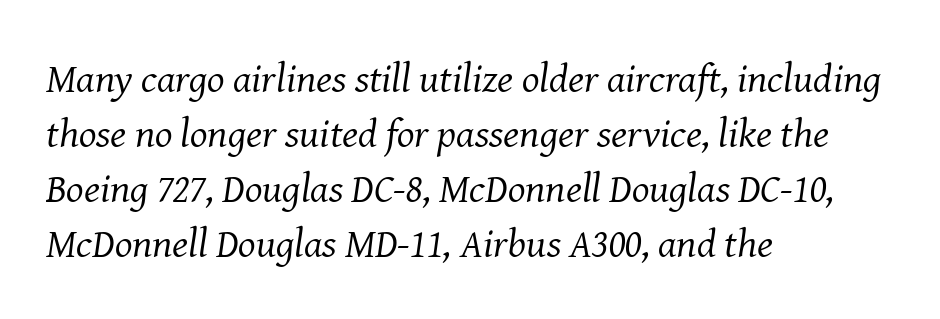
The image shows 41 px regular-weight serif type, italic (leaning right); set left-aligned, normal line spacing (1.34x), normal letter spacing, not underlined; medium stroke contrast and a medium x-height.
